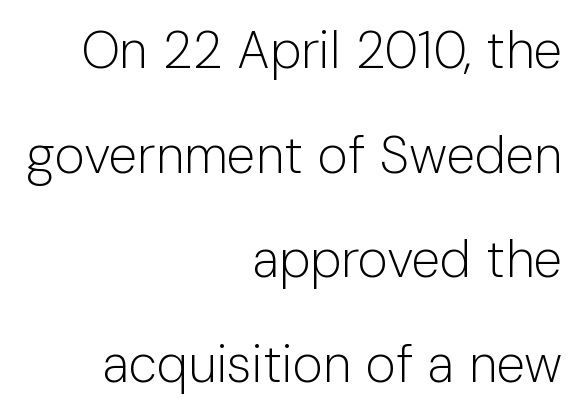
Q: Is the text bold? A: No.
Q: Is the text italic (slanted)? A: No, it is upright.
Q: Is the typeface a serif or a sans-serif typeface? A: Sans-serif.
Q: Is the text underlined? A: No.
Q: How is the paragraph aligned? A: Right-aligned.
Q: Is the spacing between letters normal or unusually wide? A: Normal.
Q: Is the spacing between lines tight, normal or loose? A: Loose.
Q: Width (condensed, normal, or wide)? A: Normal.
Q: Stroke contrast? A: Low.
Q: x-height? A: Medium.
Q: Monospaced? A: No.
